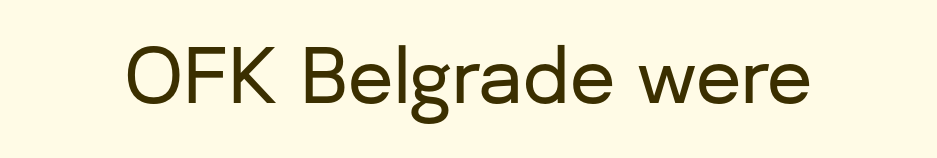
{"serif": "no", "italic": "no", "width": "normal", "stroke_contrast": "low", "x_height": "medium", "monospaced": "no", "underline": "no", "letter_spacing": "normal", "letter_spacing_em": 0.0, "glyph_px": 74}
